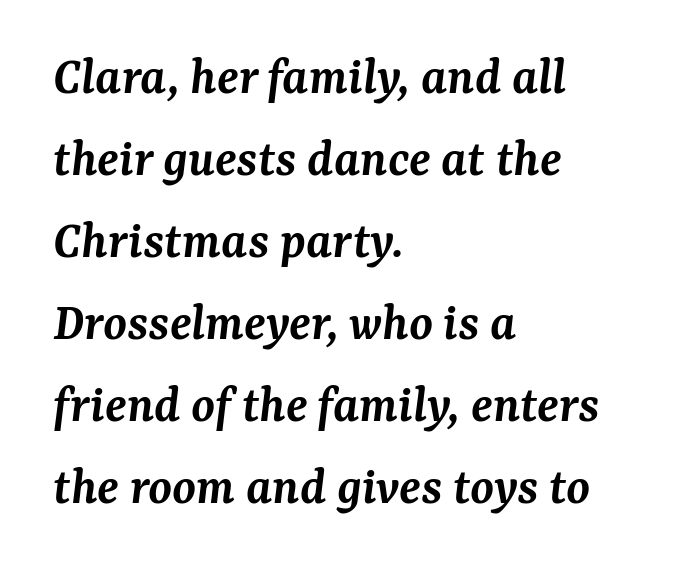
Words float on clear page, feet unadorned. The rendering applies a slant to the glyphs. Here the glyphs are tracked normally, forming tight word shapes. A student would call this left alignment; a typographer would say flush left, rag right. As a designer I'd log this as weight 600, semibold. Proportional: the letters do not fall into vertical columns.
